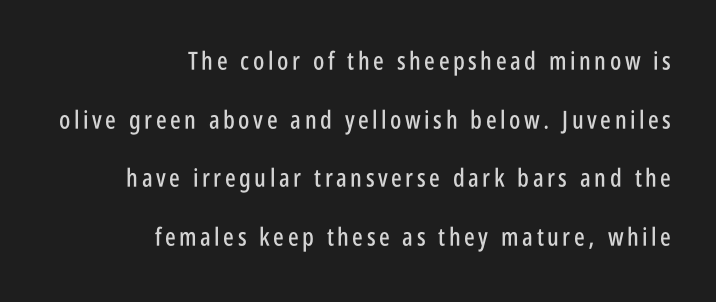
The image shows 25 px text type, upright; set right-aligned, loose line spacing (2.35x), not underlined.
